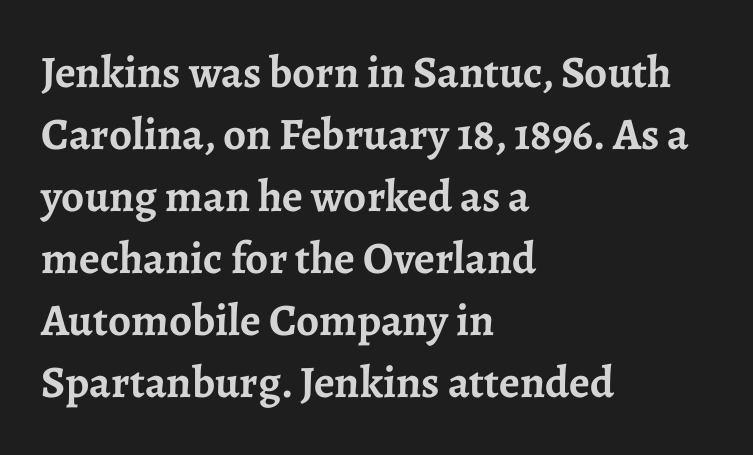
Observe the serifs anchoring each vertical stroke in this sample. Short and long lines alike share a common starting point at left. Interline gaps are of average width in this sample. Spacing verdict: proportional, widths tailored to each character. Check the space under the baseline: it is left empty. Look at the tracking — it's just the regular setting, nothing added.
